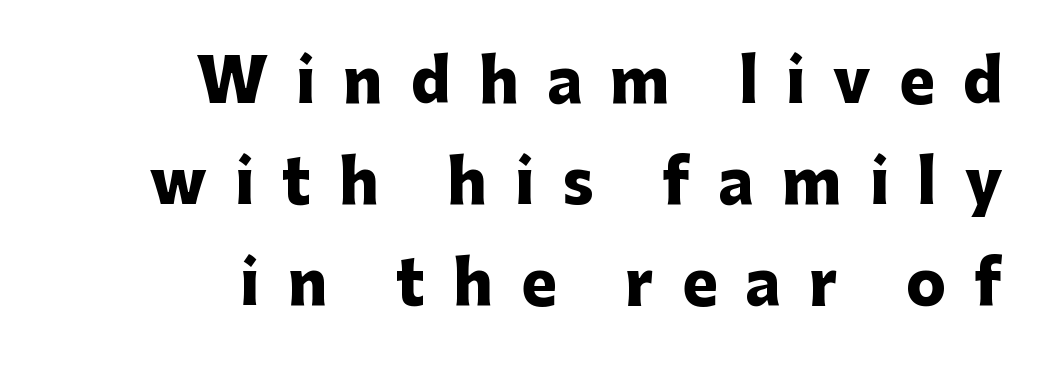
Letters rest on an invisible, unmarked baseline. How heavy is the stroke? Heavy — this is a bold. I'd call this a sans setting — the letters go barefoot. Upright lettering throughout.
